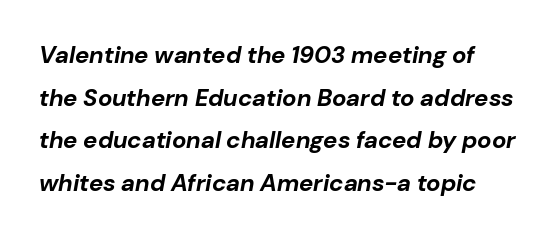
{"italic": "yes", "lean": "right", "slant_degrees": 10, "bold": "yes", "underline": "no", "line_spacing_ratio": 1.78, "letter_spacing": "normal", "letter_spacing_em": 0.0, "glyph_px": 24}
